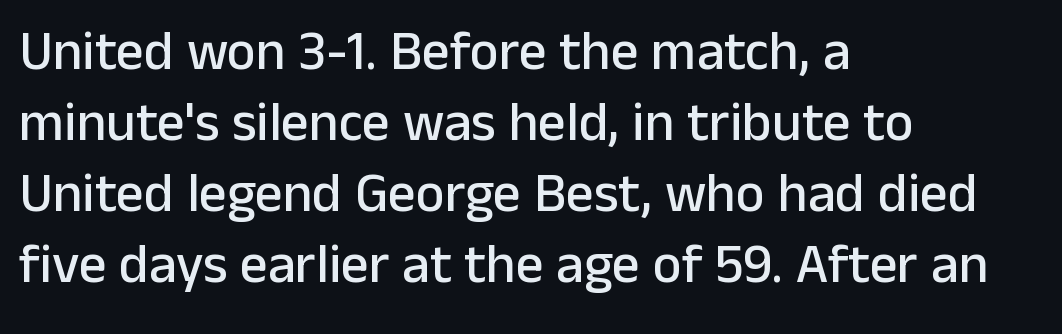
{"serif": "no", "italic": "no", "width": "normal", "stroke_contrast": "low", "x_height": "medium", "monospaced": "no", "underline": "no", "align": "left", "line_spacing": "normal", "line_spacing_ratio": 1.29, "letter_spacing": "normal", "letter_spacing_em": 0.0, "glyph_px": 55}
